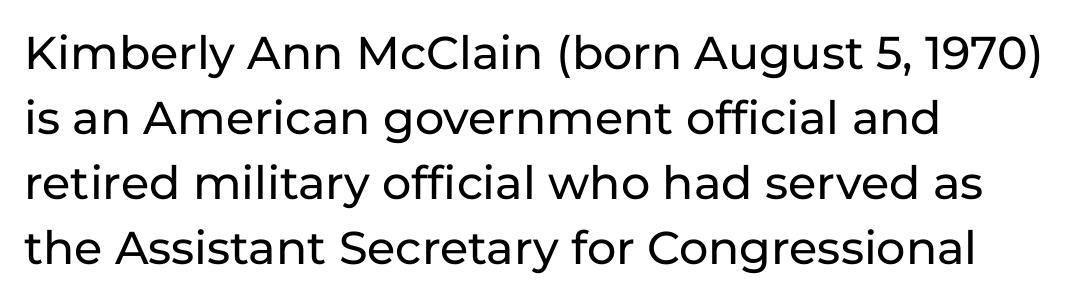
All the whitespace from short lines collects on the right. Do the letters lean? They stand straight. The string is rendered with underlining switched off. Stroke terminals: plain, sans-serif.
